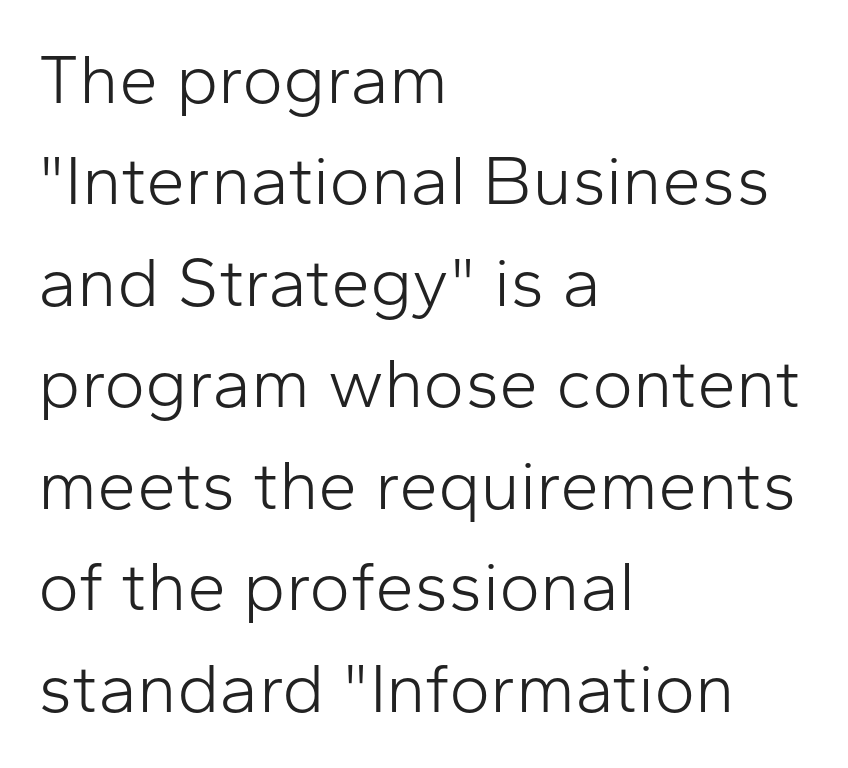
{"serif": "no", "italic": "no", "bold": "no", "weight": "light", "width": "normal", "stroke_contrast": "low", "x_height": "medium", "monospaced": "no", "underline": "no", "align": "left", "line_spacing": "normal", "line_spacing_ratio": 1.45, "letter_spacing": "normal", "letter_spacing_em": 0.0, "glyph_px": 70}
